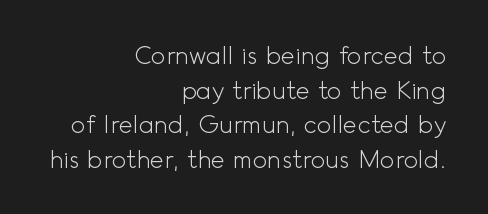
The image shows 24 px text type, upright; set right-aligned, normal line spacing (1.44x), normal letter spacing, not underlined.
